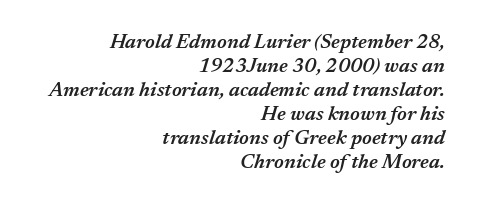
The image shows 20 px text type, italic (leaning right); set right-aligned, line spacing 1.2x, normal letter spacing, not underlined.
